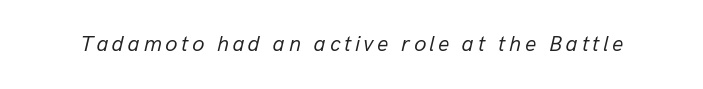
The image shows 22 px text type, italic (leaning right); set not underlined.
